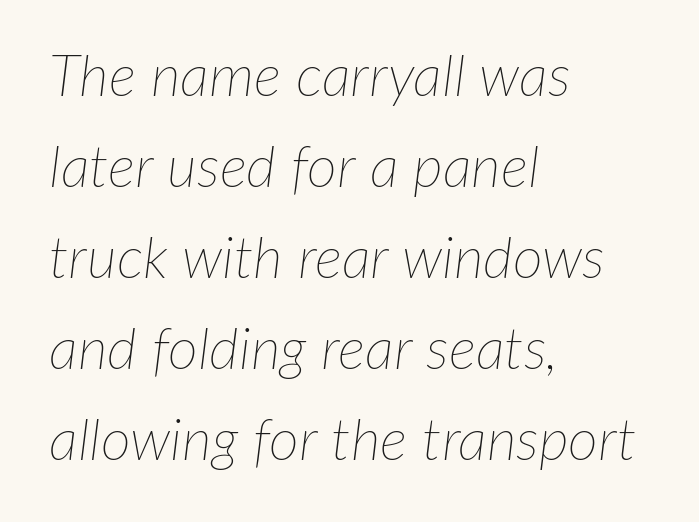
The image shows 58 px thin type, italic (leaning right); set left-aligned, normal line spacing (1.57x), normal letter spacing, not underlined; low stroke contrast and a medium x-height.
